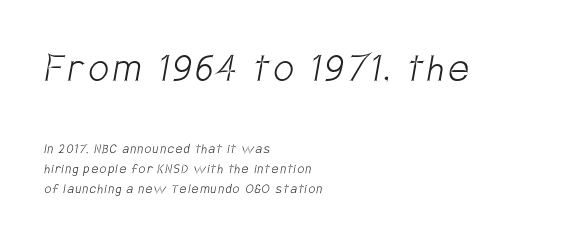
Just letters on the line, the space beneath them empty. Where is the straight margin? On the left. Notice how descenders clear the ascenders below comfortably — that's standard leading. The cut favours lightness, reaching ordinary text weight at its darkest. Does the type have serifs? No, each stem ends abruptly.
